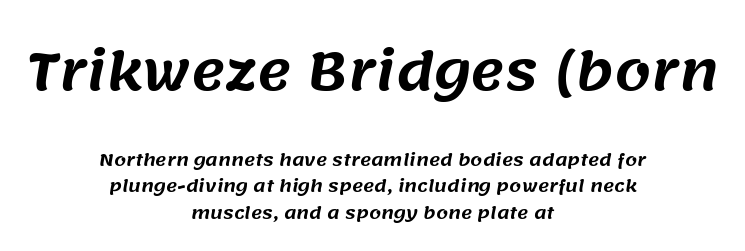
Compared with typical paragraphs, the rows here are spaced about the same. Short and long lines alike share a common midpoint. The face used here is proportionally spaced, like ordinary book or web type. Letters rest on an invisible, unmarked baseline. In terms of letterform style, serifs are entirely absent.
